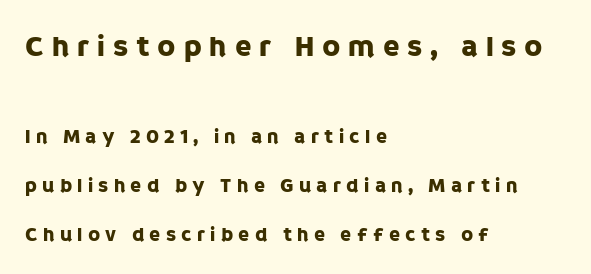
Do the characters align in a grid? No, the font is proportional. Plain, unruled lines of type. Horizontal alignment here is leftward, the default for most running prose. Leading is clearly above the norm, producing a sparse column. Two sizes are in play, and the larger belongs to the first block.
